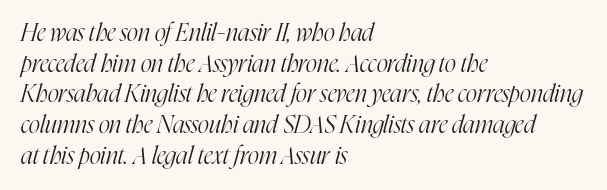
The tracking reads as untouched default to a designer's eye. Beneath every word, the page is bare. The weight would be labelled regular, book, light, or lighter still. The passage is arranged the way most books set body copy — flush left. The lettering tilts uniformly, giving the passage an italic look.
